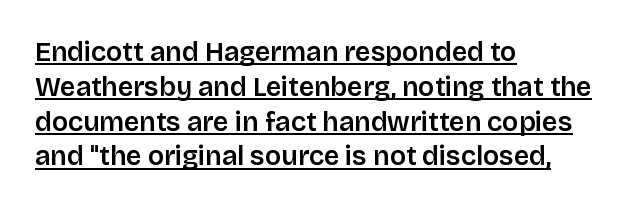
{"italic": "no", "underline": "yes", "align": "left", "line_spacing": "normal", "line_spacing_ratio": 1.29, "letter_spacing": "normal", "letter_spacing_em": 0.0, "glyph_px": 27}
